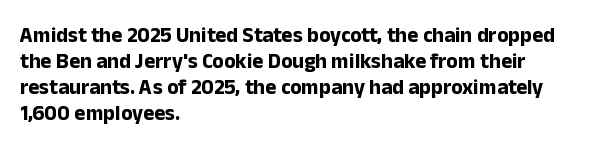
The strokes are fattened all the way to bold. Visually the block forms a straight wall on the left and a jagged coastline on the right. A typesetter would mark this as roman, not italic. The words here are not underlined.
